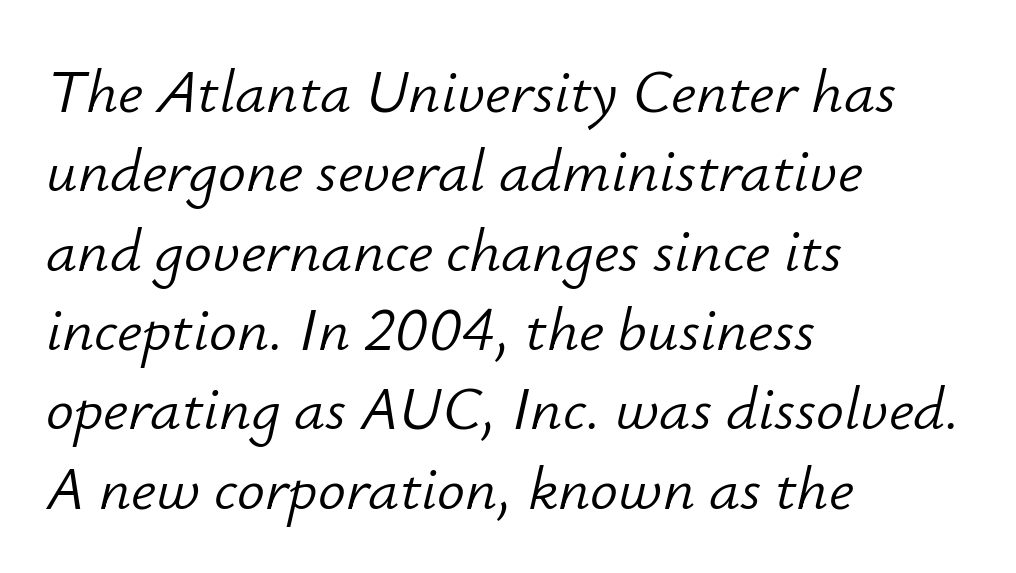
Q: Is the text bold? A: No.
Q: Is the text italic (slanted)? A: Yes, it leans right by about 12 degrees.
Q: Is the text underlined? A: No.
Q: How is the paragraph aligned? A: Left-aligned.
Q: Is the spacing between letters normal or unusually wide? A: Normal.
Q: Is the spacing between lines tight, normal or loose? A: Normal.
Q: Width (condensed, normal, or wide)? A: Normal.
Q: Stroke contrast? A: Low.
Q: x-height? A: Small.
Q: Monospaced? A: No.
